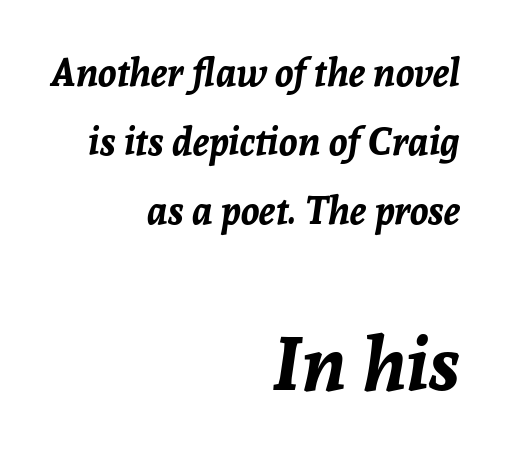
Q: Is the text bold? A: Yes.
Q: Is the text italic (slanted)? A: Yes, it leans right by about 8 degrees.
Q: Is the text underlined? A: No.
Q: How is the paragraph aligned? A: Right-aligned.
Q: Is the spacing between letters normal or unusually wide? A: Normal.
Q: Which block of text is set in a larger size, the first (top) or the second (bottom)? A: The second (bottom) one.
Q: Width (condensed, normal, or wide)? A: Normal.
Q: Stroke contrast? A: Low.
Q: x-height? A: Medium.
Q: Monospaced? A: No.
